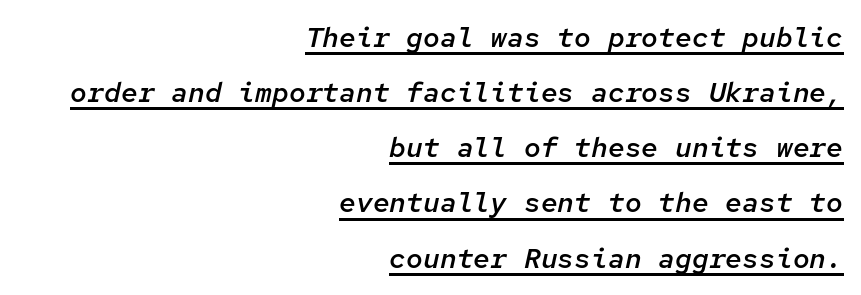
{"italic": "yes", "lean": "right", "slant_degrees": 12, "bold": "semi", "weight": "semibold", "width": "normal", "stroke_contrast": "low", "x_height": "medium", "monospaced": "yes", "underline": "yes", "align": "right", "line_spacing": "loose", "line_spacing_ratio": 1.97, "letter_spacing": "normal", "letter_spacing_em": 0.0, "glyph_px": 28}
